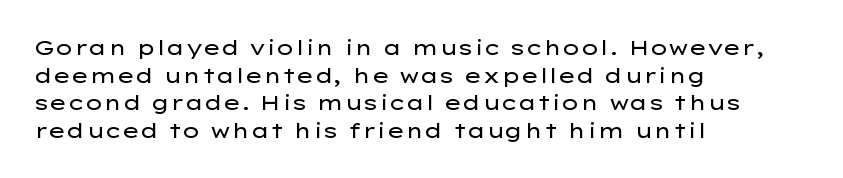
The image shows 21 px text type, upright; set left-aligned, normal line spacing (1.31x), normal letter spacing, not underlined.
